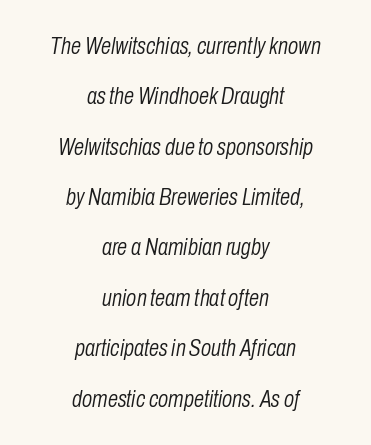
{"italic": "yes", "lean": "right", "slant_degrees": 10, "bold": "no", "underline": "no", "align": "center", "line_spacing": "loose", "line_spacing_ratio": 2.19, "letter_spacing": "normal", "letter_spacing_em": 0.0, "glyph_px": 23}
